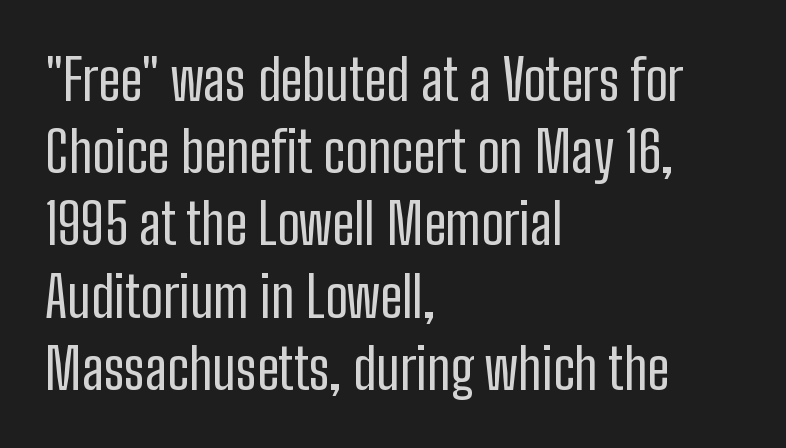
The image shows 56 px regular-weight, condensed sans-serif type, upright; set left-aligned, normal line spacing (1.29x), normal letter spacing, not underlined; low stroke contrast and a medium x-height.
